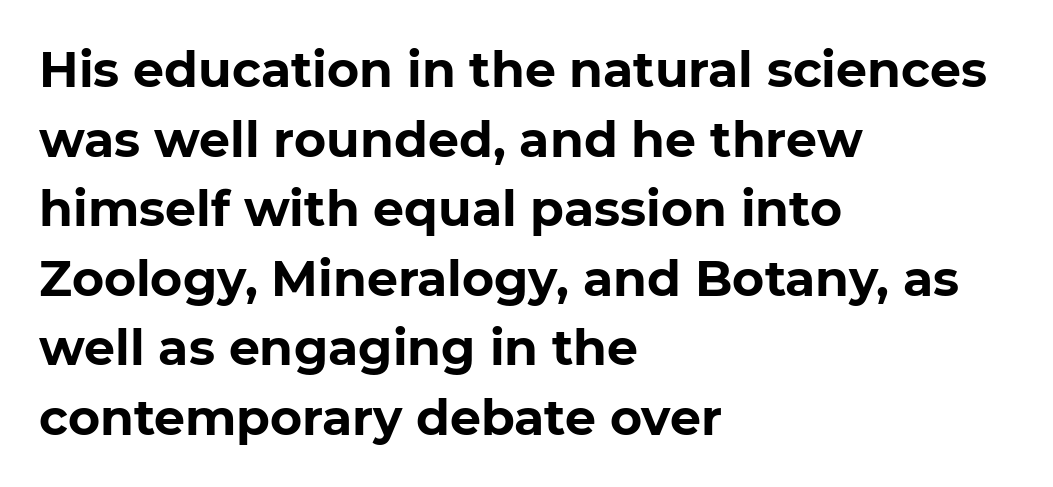
{"serif": "no", "italic": "no", "bold": "yes", "weight": "bold", "width": "normal", "stroke_contrast": "low", "x_height": "medium", "monospaced": "no", "underline": "no", "align": "left", "line_spacing": "normal", "line_spacing_ratio": 1.42, "letter_spacing": "normal", "letter_spacing_em": 0.0, "glyph_px": 49}
